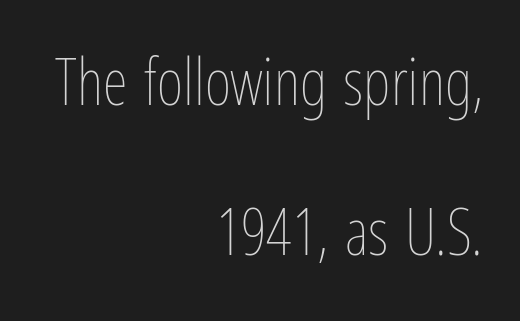
{"italic": "no", "bold": "no", "weight": "thin", "width": "condensed", "stroke_contrast": "low", "x_height": "medium", "monospaced": "no", "underline": "no", "align": "right", "line_spacing": "loose", "line_spacing_ratio": 2.34, "letter_spacing": "normal", "letter_spacing_em": 0.0, "glyph_px": 64}
